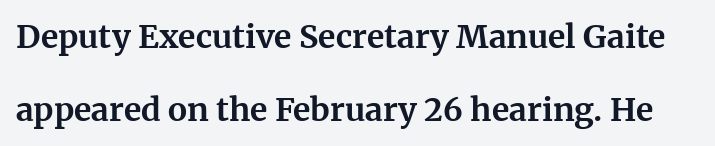
Bold? Absolutely — the strokes are thick and heavy. The rendering shows small feet on the letterforms — a serif design. Leading is clearly above the norm, producing a sparse column. The axis of the letterforms is exactly vertical. The letterforms sit shoulder to shoulder at normal distance. The words here are not underlined.
